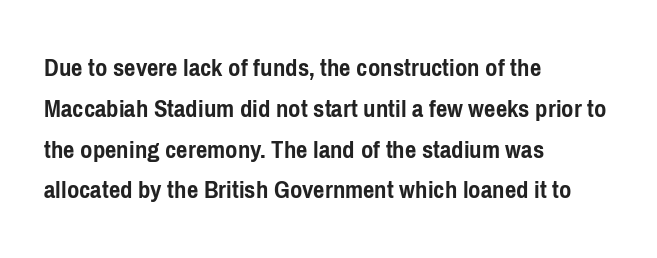
This is the regular roman posture of the typeface. Regarding leading, the lines here are spaced in the standard way. Heft: maximum for text — a bold. The specimen omits any rule beneath the text block's lines.
